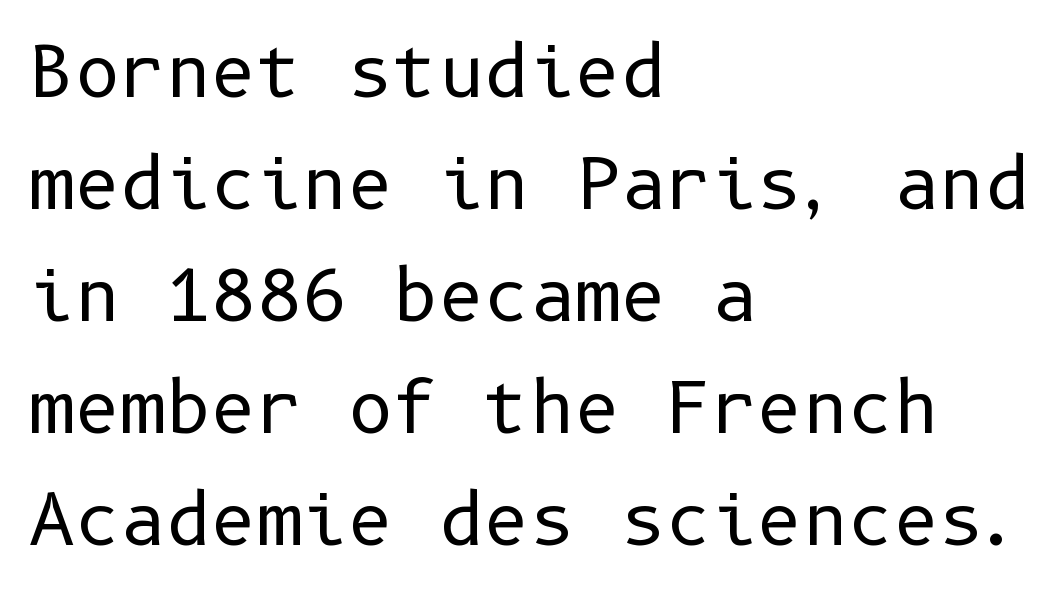
The image shows 70 px regular-weight sans-serif type, upright; set left-aligned, normal line spacing (1.6x), normal letter spacing, not underlined; low stroke contrast and a medium x-height.
